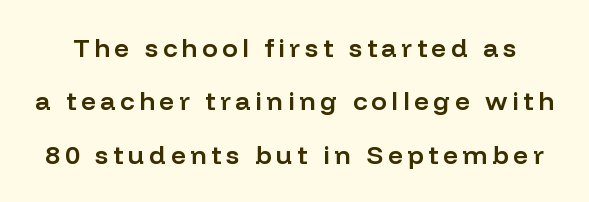
{"italic": "no", "bold": "semi", "underline": "no", "line_spacing": "loose", "line_spacing_ratio": 2.05, "glyph_px": 26}
